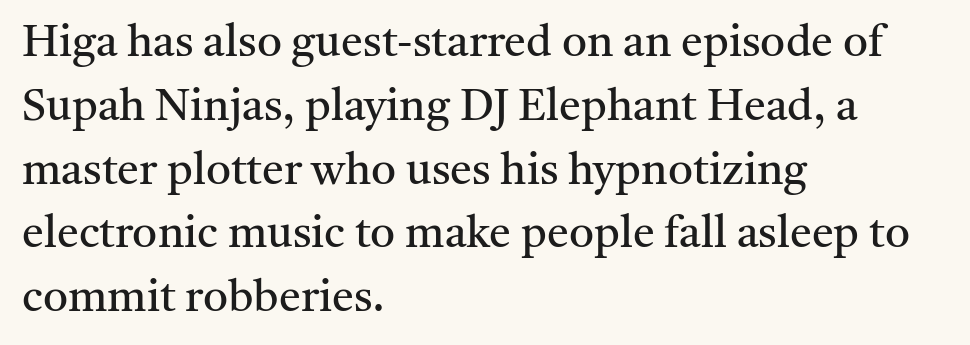
The image shows 44 px regular-weight serif type, upright; set left-aligned, normal line spacing (1.45x), normal letter spacing, not underlined; medium stroke contrast and a medium x-height.
